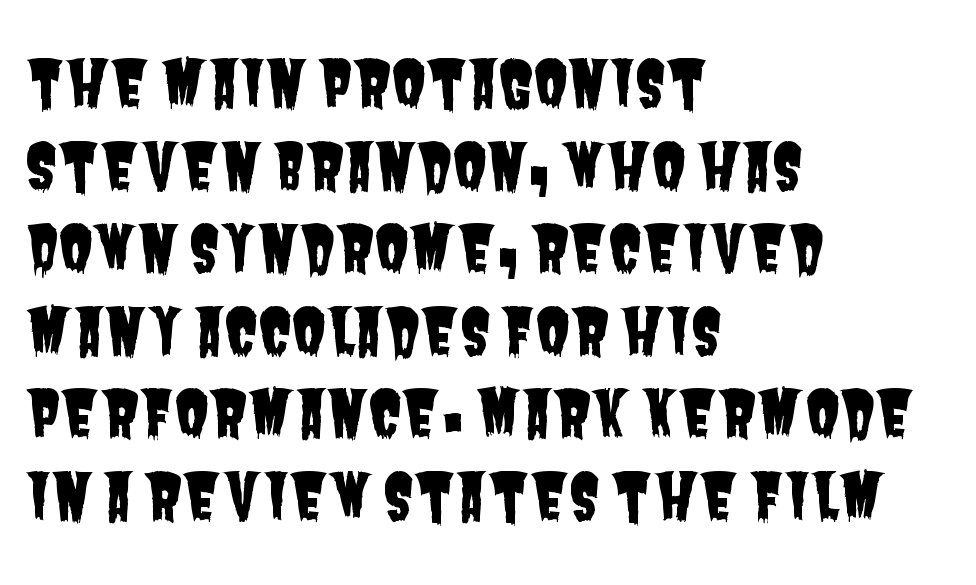
{"serif": "no", "width": "condensed", "stroke_contrast": "low", "x_height": "large", "monospaced": "no", "underline": "no", "align": "left", "line_spacing": "normal", "line_spacing_ratio": 1.31, "letter_spacing": "normal", "letter_spacing_em": 0.0, "glyph_px": 63}
